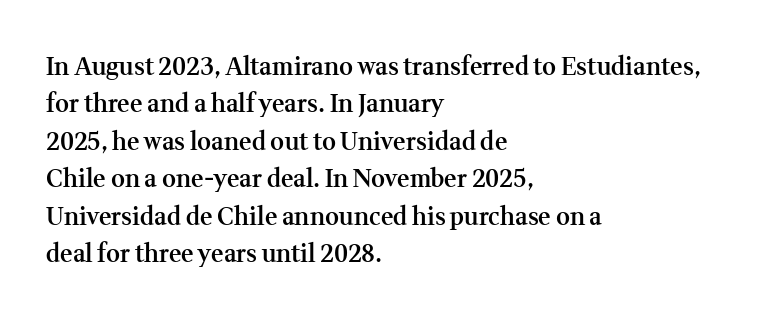
The image shows 24 px text type, upright; set left-aligned, normal line spacing (1.56x), normal letter spacing, not underlined.
